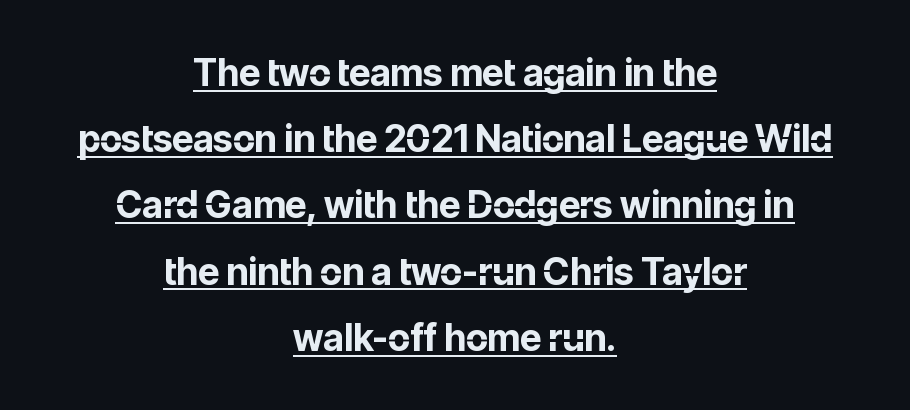
How are the letters spaced? Ordinarily, with no added tracking. Compared with undecorated copy, this sample adds a rule below the words. Varying glyph widths throughout — classic text-font behaviour. A full-strength bold gives these letters their thick strokes. Layout note: lines centered.
